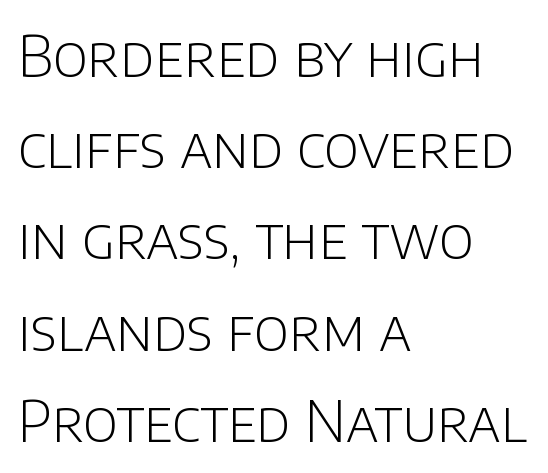
{"serif": "no", "italic": "no", "bold": "no", "weight": "light", "width": "normal", "stroke_contrast": "low", "x_height": "large", "monospaced": "no", "underline": "no", "align": "left", "line_spacing": "normal", "line_spacing_ratio": 1.6, "letter_spacing": "normal", "letter_spacing_em": 0.0, "glyph_px": 57}
